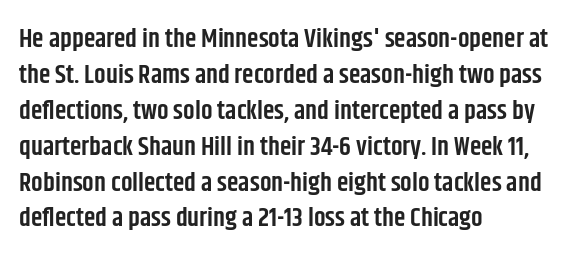
{"italic": "no", "bold": "semi", "underline": "no", "align": "left", "line_spacing": "normal", "line_spacing_ratio": 1.38, "letter_spacing": "normal", "letter_spacing_em": 0.0, "glyph_px": 26}
